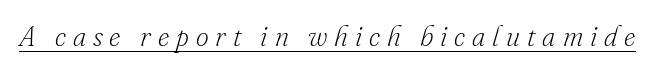
Style check: oblique. The rendering uses natural spacing where letterforms have individual widths. The face used here is seriffed, in the tradition of book romans. You could only call the tracking loose — the letters float apart.
